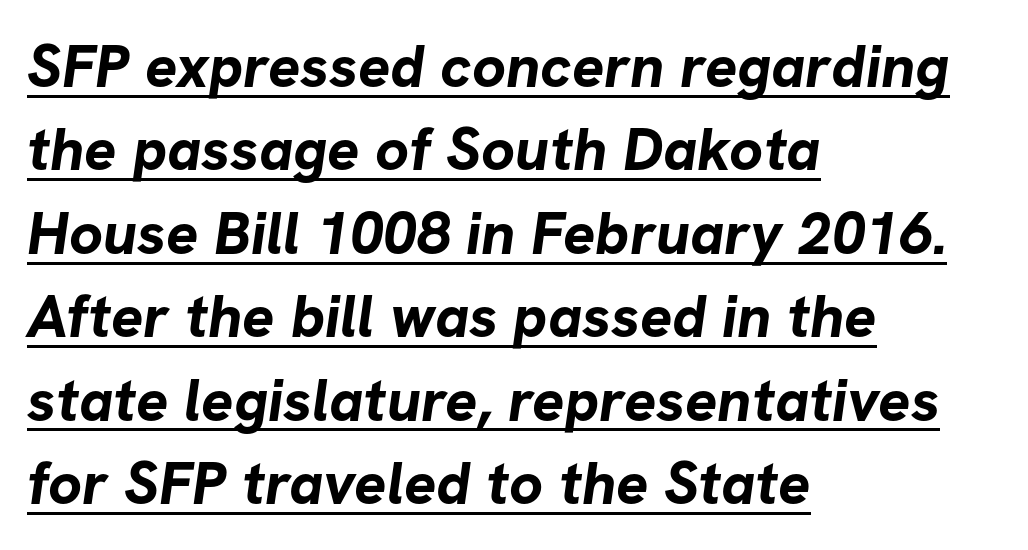
The image shows 60 px bold sans-serif type; set left-aligned, normal line spacing (1.39x), normal letter spacing, underlined; low stroke contrast and a medium x-height.
